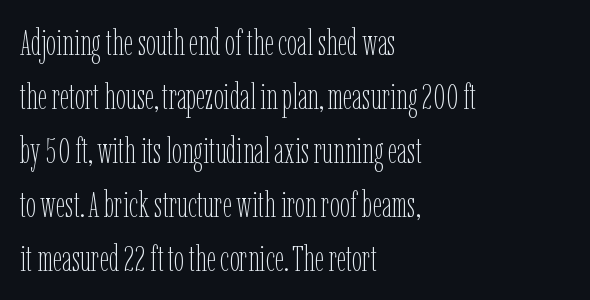
{"italic": "no", "bold": "no", "weight": "thin", "width": "condensed", "stroke_contrast": "low", "x_height": "medium", "monospaced": "no", "underline": "no", "align": "left", "line_spacing": "normal", "line_spacing_ratio": 1.5, "letter_spacing": "normal", "letter_spacing_em": 0.0, "glyph_px": 36}
